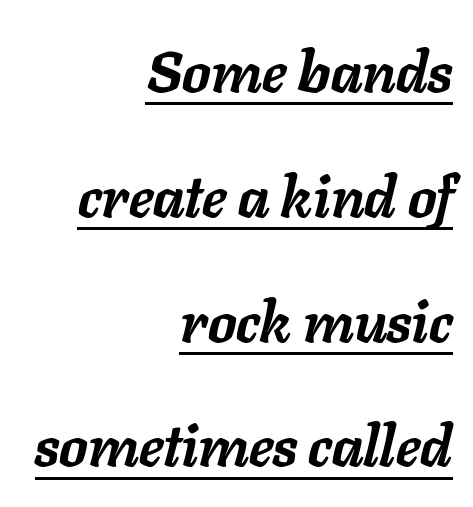
You could fit nearly another row in the gap between these rows. Note the varied advance widths — an 'i' is clearly narrower than an 'm'. A rule runs beneath these lines of type. Nobody touched the tracking dial on this one. This sample is right-justified, so line beginnings fall wherever the words allow.
